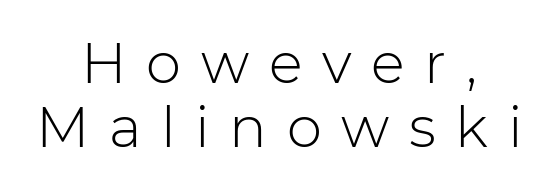
The image shows 56 px light sans-serif type, upright; set centered, tight line spacing (1.14x), unusually wide letter spacing (+0.35 em), not underlined; low stroke contrast and a medium x-height.
